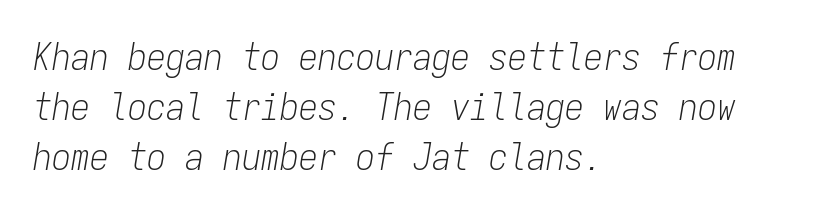
The image shows 38 px light, condensed type, italic (leaning right), monospaced; set left-aligned, normal line spacing (1.31x), normal letter spacing, not underlined; low stroke contrast and a medium x-height.
